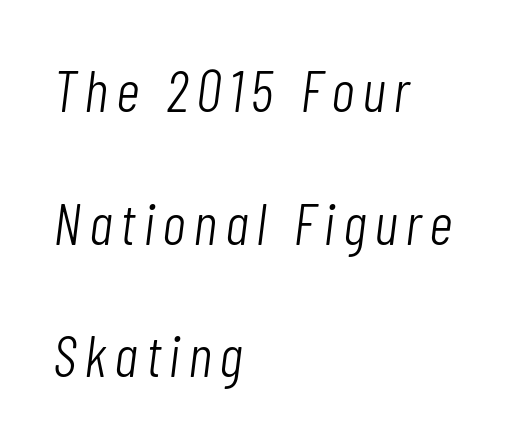
Q: Is the text bold? A: No.
Q: Is the text italic (slanted)? A: Yes, it leans right by about 7 degrees.
Q: Is the text underlined? A: No.
Q: How is the paragraph aligned? A: Left-aligned.
Q: Is the spacing between lines tight, normal or loose? A: Loose.
Q: Width (condensed, normal, or wide)? A: Condensed.
Q: Stroke contrast? A: Low.
Q: x-height? A: Medium.
Q: Monospaced? A: No.
